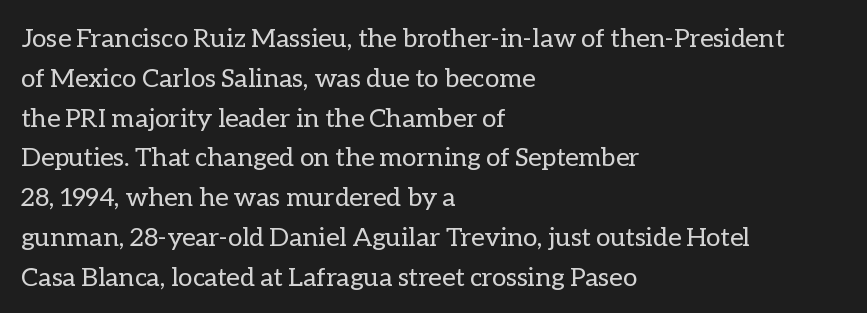
The image shows 26 px text type, upright; set left-aligned, normal line spacing (1.53x), normal letter spacing, not underlined.
